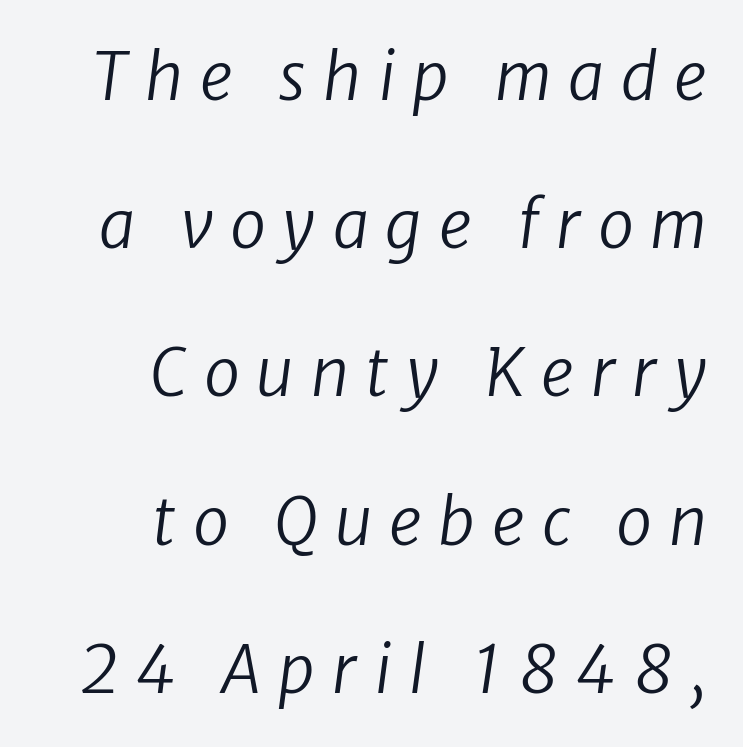
Q: Is the text bold? A: No.
Q: Is the text italic (slanted)? A: Yes, it leans right by about 8 degrees.
Q: Is the text underlined? A: No.
Q: How is the paragraph aligned? A: Right-aligned.
Q: Is the spacing between letters normal or unusually wide? A: Unusually wide.
Q: Is the spacing between lines tight, normal or loose? A: Loose.
Q: Width (condensed, normal, or wide)? A: Normal.
Q: Stroke contrast? A: Low.
Q: x-height? A: Medium.
Q: Monospaced? A: No.
